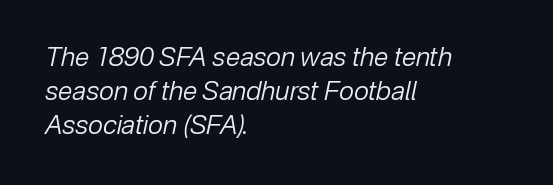
Q: Is the text bold? A: No.
Q: Is the text italic (slanted)? A: Yes, it leans right by about 12 degrees.
Q: Is the text underlined? A: No.
Q: How is the paragraph aligned? A: Left-aligned.
Q: Is the spacing between letters normal or unusually wide? A: Normal.
Q: Is the spacing between lines tight, normal or loose? A: Normal.
